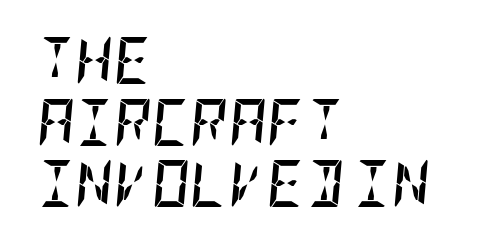
Observe the lean: these are italic letterforms. The glyphs are unaccompanied by any horizontal stroke below them. Typographic density is high because the face is bold. The line texture is even and compact thanks to regular tracking. Is there much room between lines? A standard amount, neither cramped nor airy.
